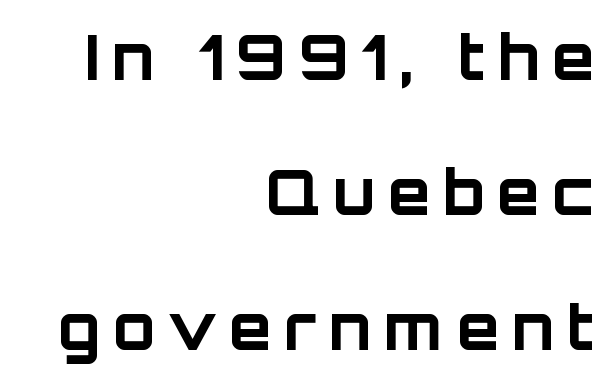
{"serif": "no", "italic": "no", "bold": "yes", "weight": "bold", "width": "normal", "stroke_contrast": "low", "x_height": "large", "monospaced": "no", "underline": "no", "align": "right", "line_spacing": "loose", "line_spacing_ratio": 2.21, "letter_spacing": "wide", "letter_spacing_em": 0.21, "glyph_px": 61}
